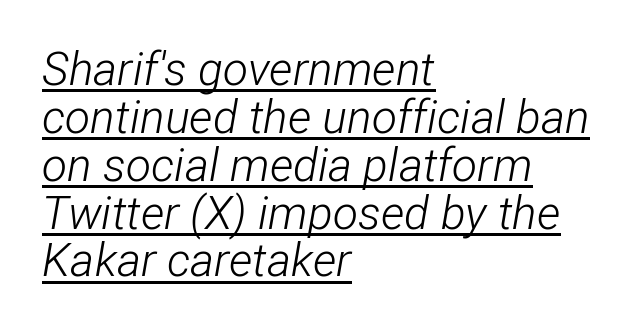
The image shows 46 px light, condensed type, italic (leaning right); set left-aligned, tight line spacing (1.04x), normal letter spacing, underlined; low stroke contrast and a medium x-height.
